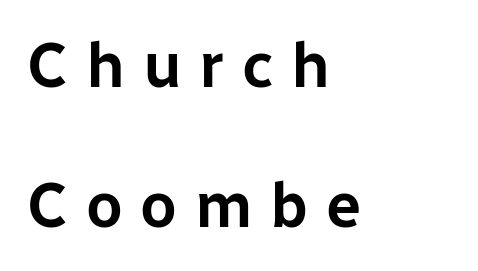
The image shows 63 px sans-serif type, upright; set left-aligned, loose line spacing (2.22x), unusually wide letter spacing (+0.28 em), not underlined; low stroke contrast and a medium x-height.
